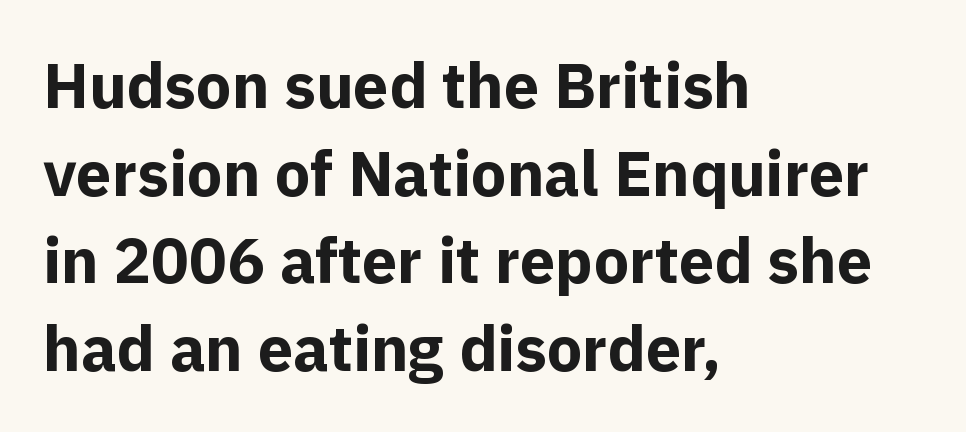
Q: Is the text bold? A: Yes.
Q: Is the text italic (slanted)? A: No, it is upright.
Q: Is the typeface a serif or a sans-serif typeface? A: Sans-serif.
Q: Is the text underlined? A: No.
Q: How is the paragraph aligned? A: Left-aligned.
Q: Is the spacing between letters normal or unusually wide? A: Normal.
Q: Is the spacing between lines tight, normal or loose? A: Normal.
Q: Width (condensed, normal, or wide)? A: Normal.
Q: x-height? A: Medium.
Q: Monospaced? A: No.
